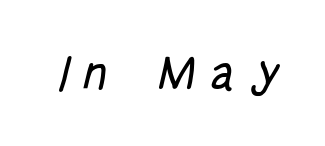
The image shows 49 px condensed sans-serif type; set unusually wide letter spacing (+0.29 em), not underlined; low stroke contrast and a large x-height.
